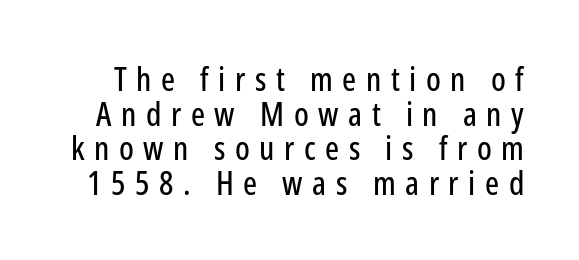
The image shows 33 px condensed sans-serif type, upright; set tight line spacing (1.05x), unusually wide letter spacing (+0.29 em), not underlined; low stroke contrast and a medium x-height.
